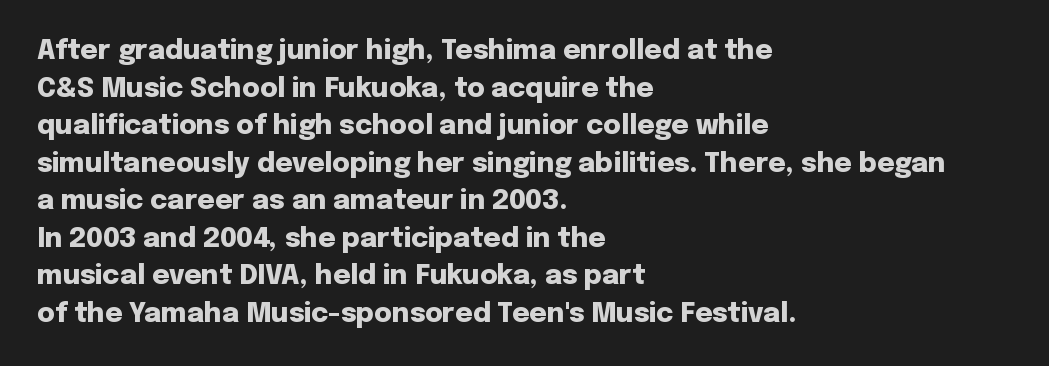
Its strokes are broad and dark, the hallmark of bold type. The letterforms sit shoulder to shoulder at normal distance. Horizontal alignment here is leftward, the default for most running prose. Each new line begins a customary step beneath the previous one. Has an underline been added? It has not. Characters remain perfectly vertical along every line.
